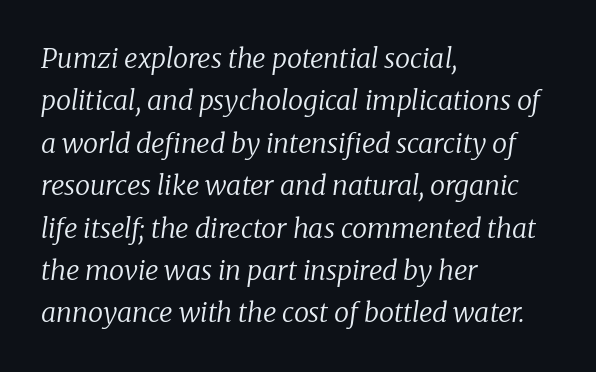
The image shows 27 px text type, italic (leaning right); set left-aligned, normal line spacing (1.57x), normal letter spacing, not underlined.
